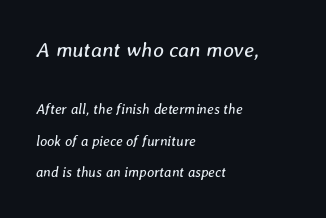
Q: Is the text bold? A: No.
Q: Is the text italic (slanted)? A: Yes, it leans right by about 8 degrees.
Q: Is the text underlined? A: No.
Q: How is the paragraph aligned? A: Left-aligned.
Q: Is the spacing between letters normal or unusually wide? A: Normal.
Q: Is the spacing between lines tight, normal or loose? A: Loose.
Q: Which block of text is set in a larger size, the first (top) or the second (bottom)? A: The first (top) one.
